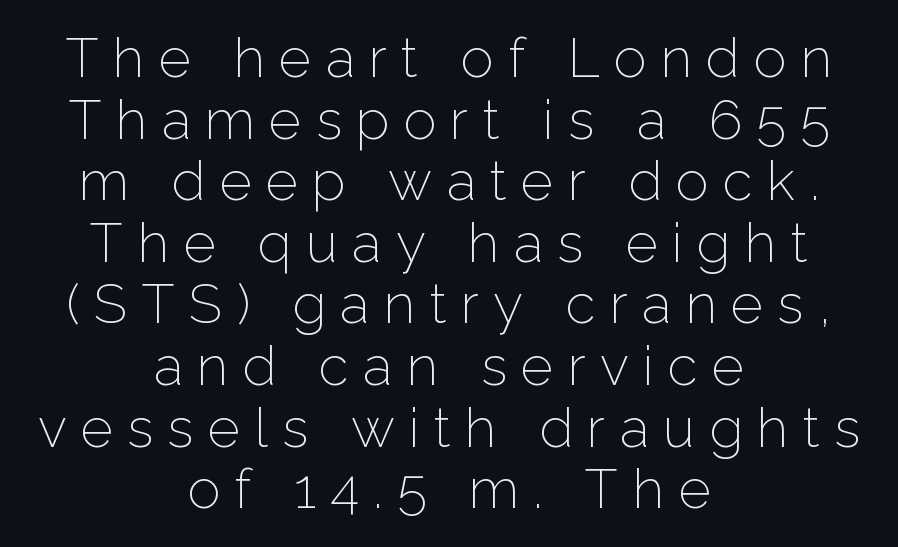
The image shows 55 px light sans-serif type, upright; set centered, tight line spacing (1.12x), unusually wide letter spacing (+0.26 em), not underlined; low stroke contrast and a medium x-height.
